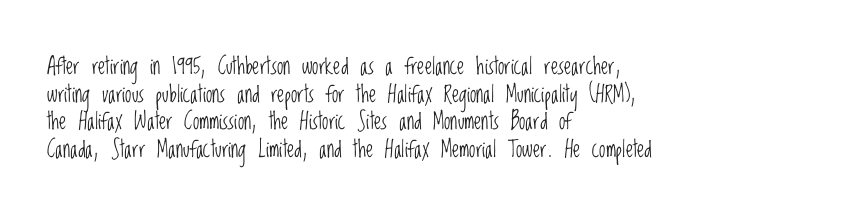
{"italic": "no", "bold": "no", "underline": "no", "align": "left", "line_spacing_ratio": 1.2, "letter_spacing": "normal", "letter_spacing_em": 0.0, "glyph_px": 23}
